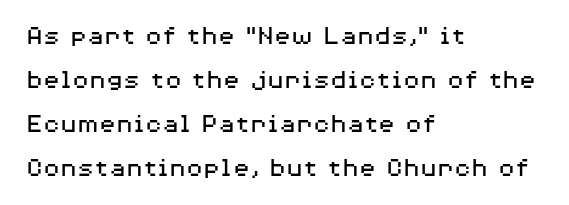
This sample is left-justified, so line endings fall wherever the words run out. The letters stand straight up with perfectly vertical stems. Each letter keeps its own natural width here, so spacing adapts to shape. The face used here is a sans, in the tradition of grotesques and geometrics. No extra ink here — the face is not bold. Summary of vertical rhythm: regular, with standard interline spacing.
